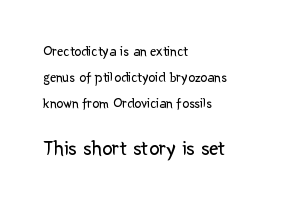
Q: Is the text bold? A: No.
Q: Is the text italic (slanted)? A: No, it is upright.
Q: Is the text underlined? A: No.
Q: How is the paragraph aligned? A: Left-aligned.
Q: Is the spacing between letters normal or unusually wide? A: Normal.
Q: Which block of text is set in a larger size, the first (top) or the second (bottom)? A: The second (bottom) one.
